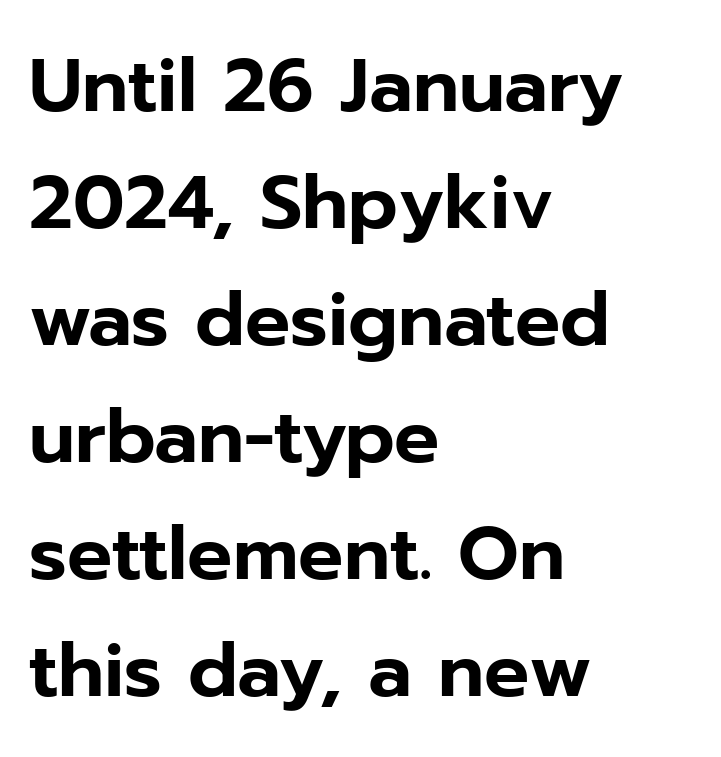
Q: Is the text italic (slanted)? A: No, it is upright.
Q: Is the typeface a serif or a sans-serif typeface? A: Sans-serif.
Q: Is the text underlined? A: No.
Q: How is the paragraph aligned? A: Left-aligned.
Q: Is the spacing between letters normal or unusually wide? A: Normal.
Q: Is the spacing between lines tight, normal or loose? A: Normal.
Q: Width (condensed, normal, or wide)? A: Normal.
Q: Stroke contrast? A: Low.
Q: x-height? A: Medium.
Q: Monospaced? A: No.
